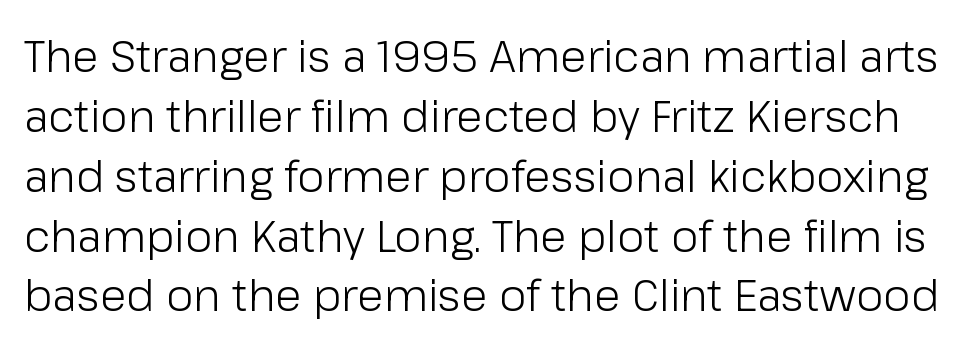
The image shows 44 px light sans-serif type, upright; set normal line spacing (1.36x), normal letter spacing, not underlined; low stroke contrast and a medium x-height.
